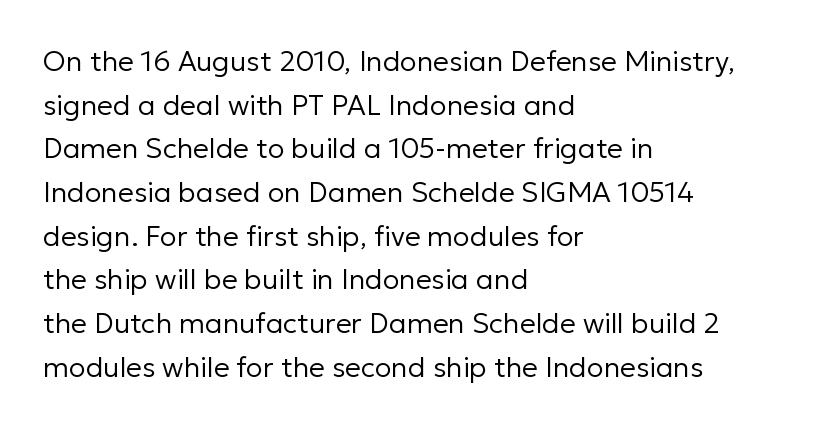
{"serif": "no", "italic": "no", "bold": "no", "weight": "regular", "width": "normal", "stroke_contrast": "low", "x_height": "medium", "monospaced": "no", "underline": "no", "align": "left", "line_spacing": "normal", "line_spacing_ratio": 1.56, "letter_spacing": "normal", "letter_spacing_em": 0.0, "glyph_px": 28}
